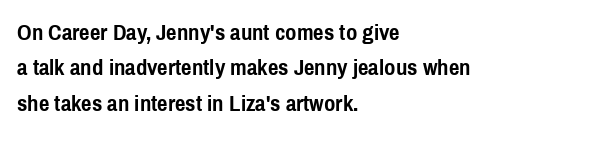
The image shows 23 px bold type, upright; set left-aligned, normal line spacing (1.54x), normal letter spacing, not underlined.
